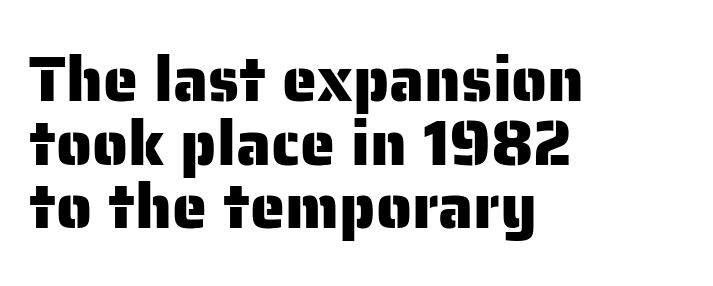
The image shows 63 px sans-serif type, upright; set left-aligned, tight line spacing (1.01x), normal letter spacing, not underlined; low stroke contrast and a medium x-height.
